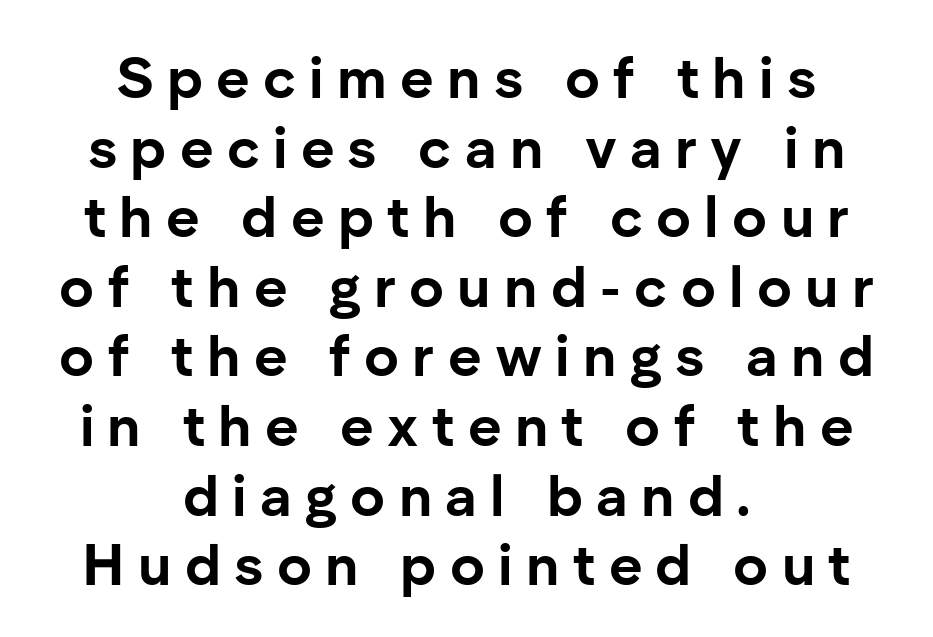
Letters rest on an invisible, unmarked baseline. These lines are composed in type without serifs. Character widths vary here, with narrow letters taking less room than wide ones. The type sits square on the baseline with zero lean.
